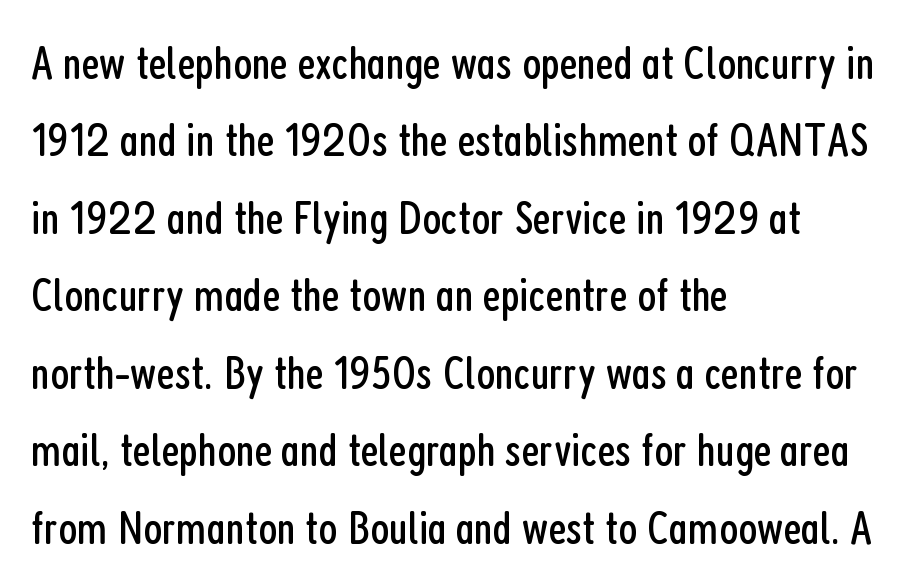
{"serif": "no", "italic": "no", "bold": "no", "weight": "regular", "width": "condensed", "stroke_contrast": "low", "x_height": "medium", "monospaced": "no", "underline": "no", "align": "left", "line_spacing": "normal", "line_spacing_ratio": 1.58, "letter_spacing": "normal", "letter_spacing_em": 0.0, "glyph_px": 49}
